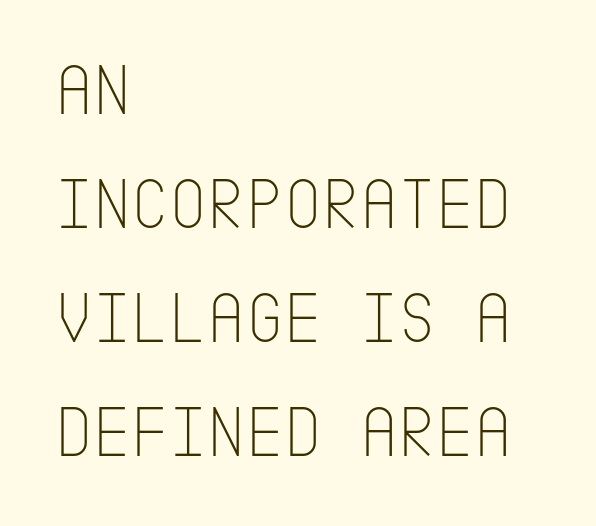
The image shows 73 px thin, condensed sans-serif type, upright; set left-aligned, normal line spacing (1.56x), normal letter spacing, not underlined; low stroke contrast and a large x-height.
